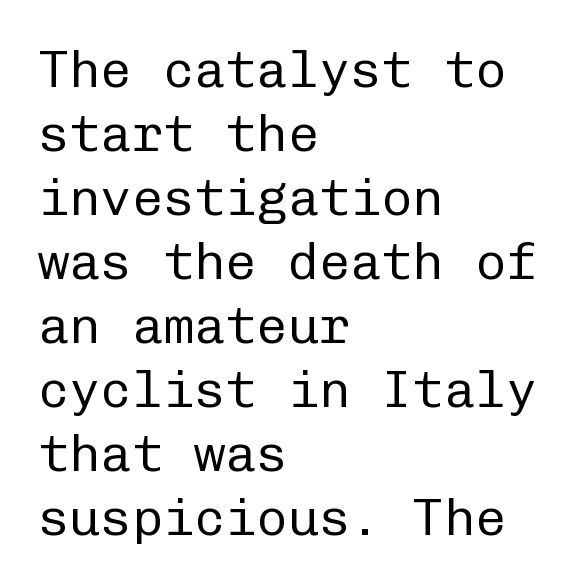
These lines stack with their left ends in a neat column. Each row of text sits above clean, open space. The font's upright variant was chosen for this text. No feet cap the strokes, marking this as sans-serif type.
